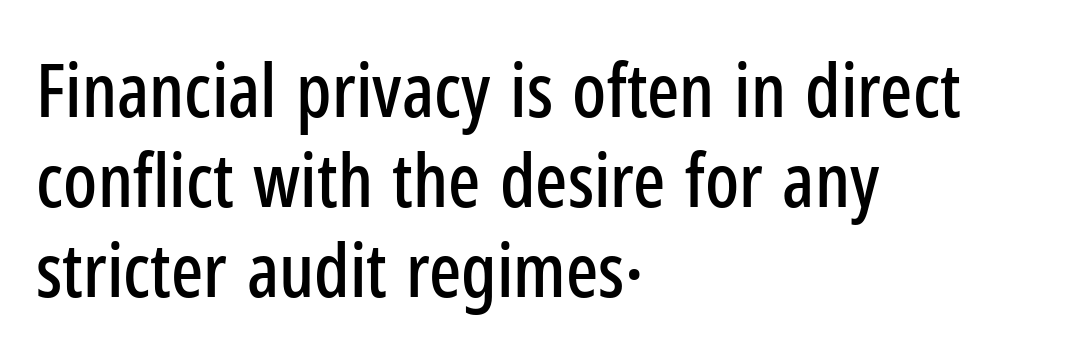
{"serif": "no", "italic": "no", "width": "condensed", "stroke_contrast": "low", "x_height": "medium", "monospaced": "no", "underline": "no", "align": "left", "line_spacing_ratio": 1.2, "letter_spacing": "normal", "letter_spacing_em": 0.0, "glyph_px": 75}
